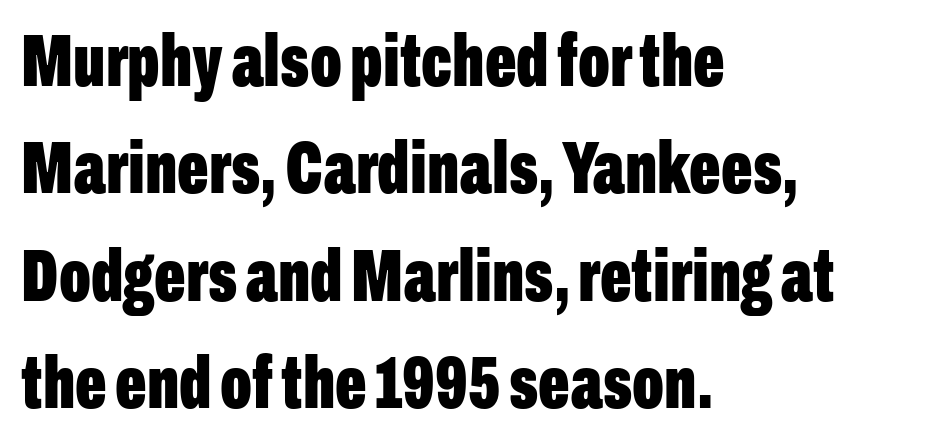
The lines in this sample share a left origin and differ only in where they stop. This is sans-serif lettering, the kind often seen on screens and signage. A bare baseline throughout the passage. There is no visible air inserted between adjacent glyphs. Every letter is thick-stroked: bold, no question.
